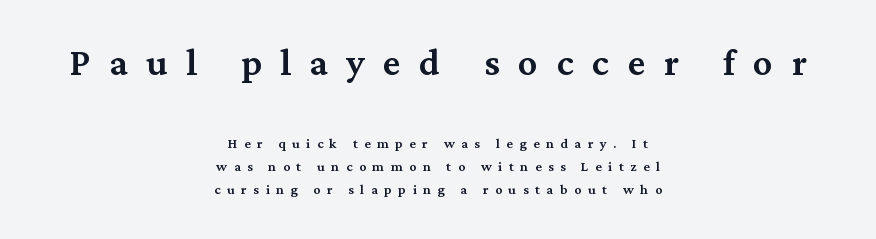
The glyphs in this specimen are seriffed. A clean baseline with only descenders dipping below it. Does the bottom block carry the larger type? No, the top block does. The lines in this sample share a center point and differ in where they start and stop. Rendered with straight, roman letterforms. Loose tracking; the words dissolve into strings of separated letters.
